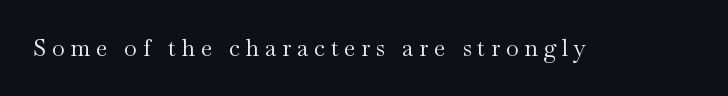
{"italic": "no", "bold": "no", "underline": "no", "letter_spacing": "wide", "letter_spacing_em": 0.25, "glyph_px": 23}
